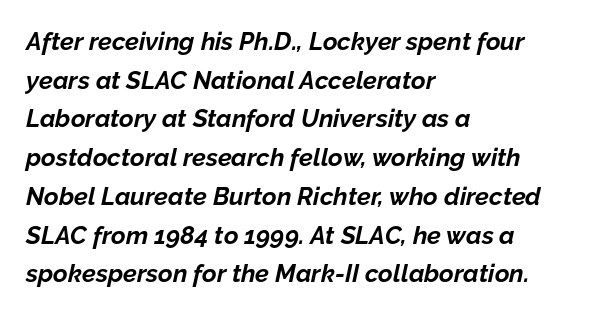
Decoration check: the copy has no underline. The letters are slanted; this is an italic face. Pretty heavy lettering here — definitely bold. Regarding leading, the lines here are spaced in the standard way. The ragged edge is on the right, which tells us the setting is flush left. The letters sit at their default tracking, neither squeezed nor spread.
